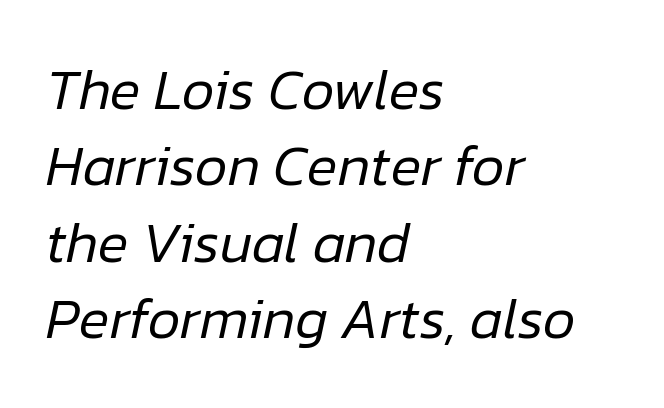
The image shows 57 px regular-weight type, italic (leaning right); set left-aligned, normal line spacing (1.34x), normal letter spacing, not underlined; low stroke contrast and a medium x-height.
